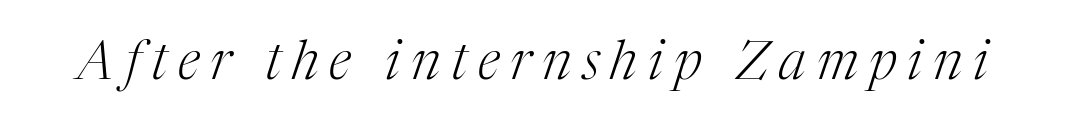
The image shows 54 px light serif type, italic (leaning right); set unusually wide letter spacing (+0.2 em), not underlined; medium stroke contrast and a medium x-height.
